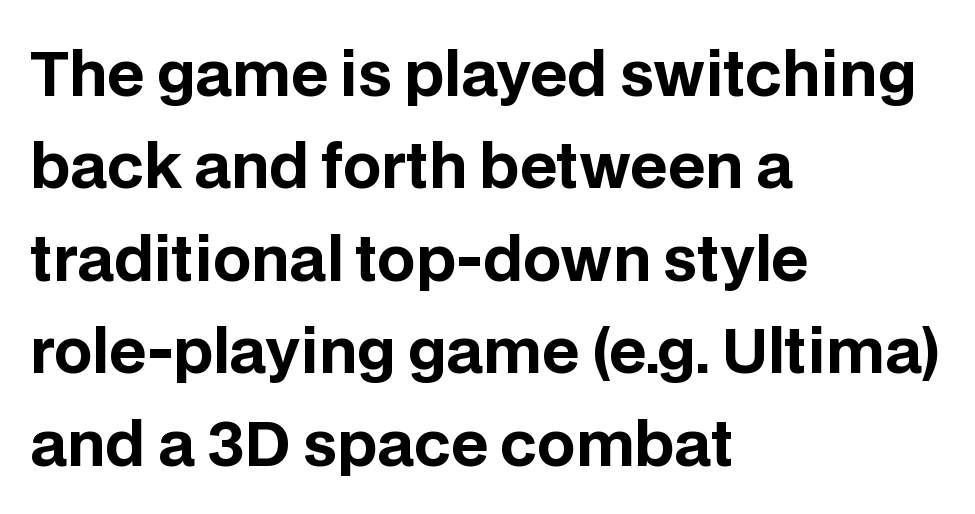
The passage shown is not underscored anywhere. Look at the stroke-to-counter ratio: heavy, a bold. The designer left line spacing at the default. The horizontal fit of the characters is conventional and even. Proportional: the letters do not fall into vertical columns. Are there feet on the stems? There aren't — it's a sans.
